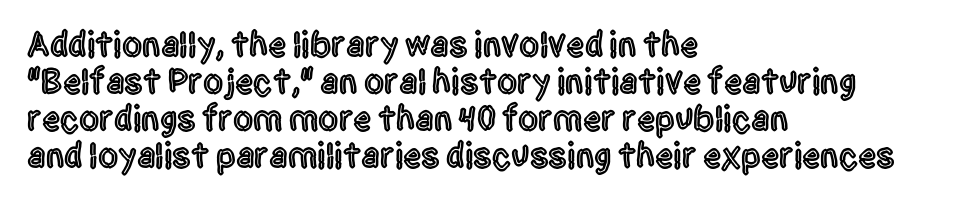
The image shows 36 px condensed sans-serif type, upright; set left-aligned, tight line spacing (1.03x), normal letter spacing, not underlined; a large x-height.
